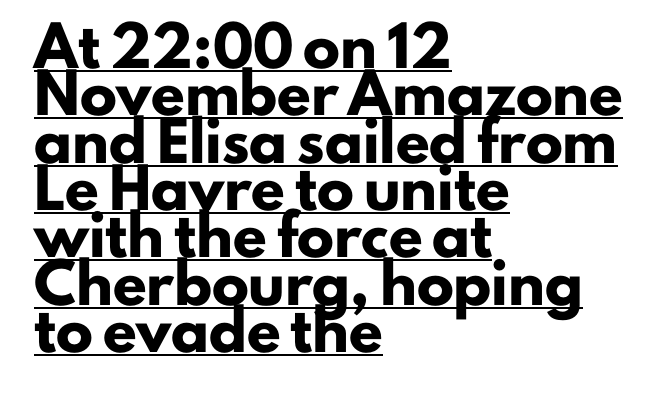
{"serif": "no", "italic": "no", "bold": "yes", "weight": "heavy", "width": "normal", "stroke_contrast": "low", "x_height": "small", "monospaced": "no", "underline": "yes", "align": "left", "line_spacing": "normal", "line_spacing_ratio": 1.28, "letter_spacing": "normal", "letter_spacing_em": 0.0, "glyph_px": 37}
